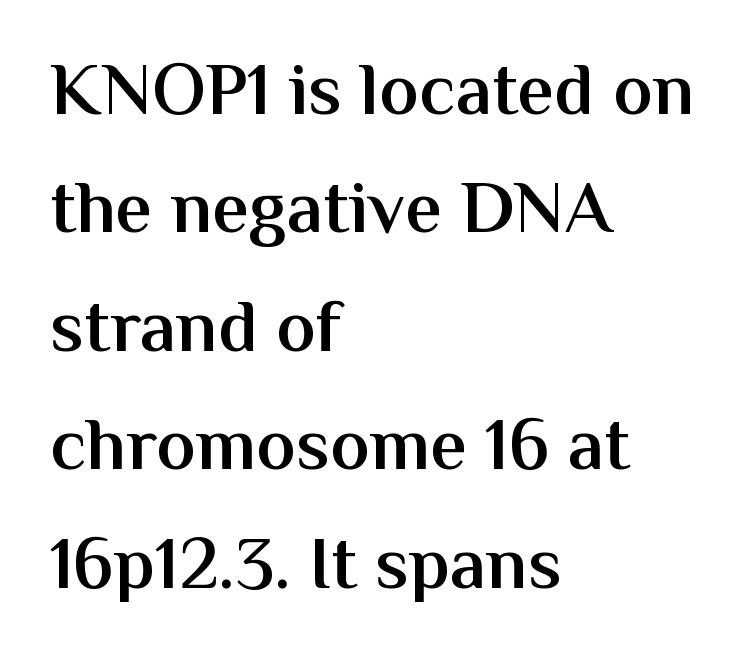
Every character sits straight up, as roman type does. Does extra space separate the letters? No, they use regular spacing. Teacher's note: observe the even left margin — that is flush-left alignment. Honestly, there is no underline to notice here at all.
